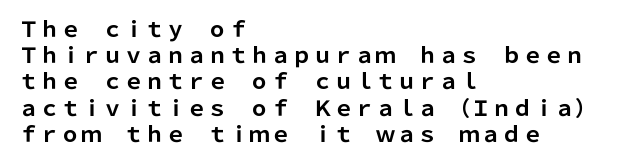
{"italic": "no", "bold": "yes", "underline": "no", "align": "left", "line_spacing": "normal", "line_spacing_ratio": 1.25, "letter_spacing": "normal", "letter_spacing_em": 0.0, "glyph_px": 21}
